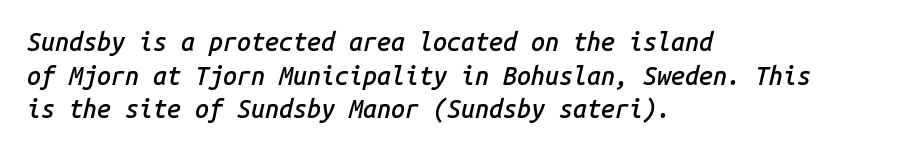
Q: Is the text bold? A: Semi-bold.
Q: Is the text italic (slanted)? A: Yes, it leans right by about 14 degrees.
Q: Is the text underlined? A: No.
Q: How is the paragraph aligned? A: Left-aligned.
Q: Is the spacing between letters normal or unusually wide? A: Normal.
Q: Is the spacing between lines tight, normal or loose? A: Normal.
